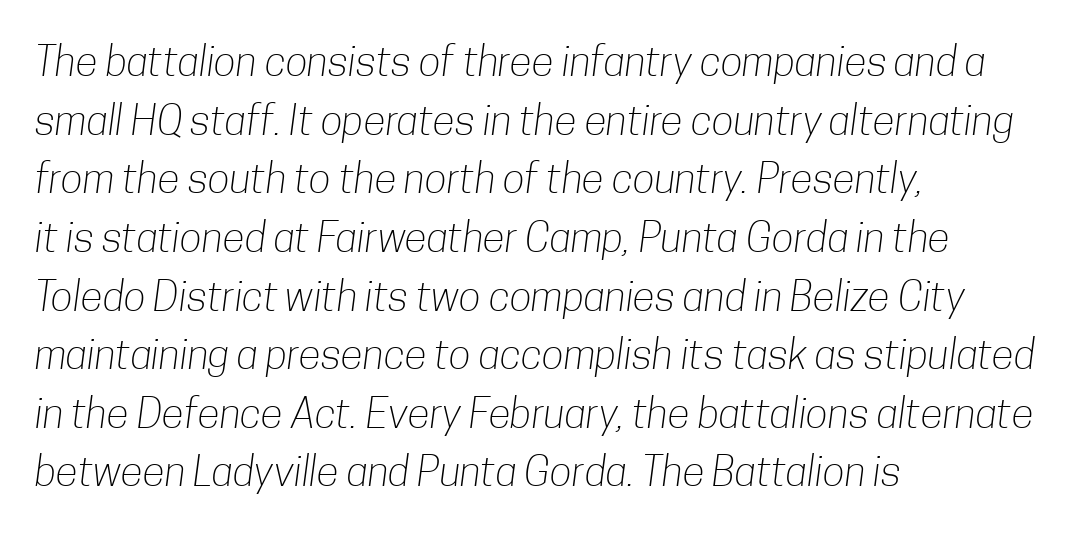
The image shows 41 px light, condensed sans-serif type; set left-aligned, normal line spacing (1.43x), normal letter spacing, not underlined; low stroke contrast and a medium x-height.
